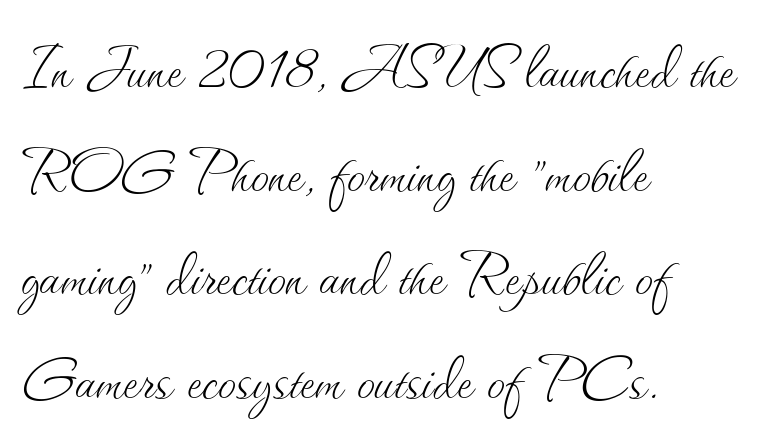
Q: Is the text bold? A: No.
Q: Is the text italic (slanted)? A: Yes.
Q: Is the text underlined? A: No.
Q: How is the paragraph aligned? A: Left-aligned.
Q: Is the spacing between letters normal or unusually wide? A: Normal.
Q: Is the spacing between lines tight, normal or loose? A: Normal.
Q: Width (condensed, normal, or wide)? A: Normal.
Q: Stroke contrast? A: Medium.
Q: x-height? A: Small.
Q: Monospaced? A: No.
